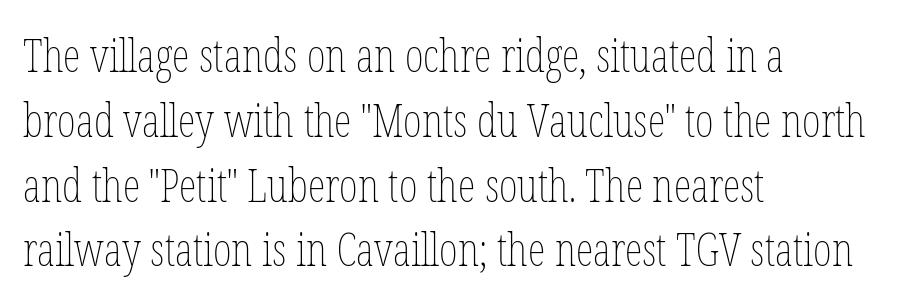
This sample keeps an unexceptional amount of space between lines. Posture: upright roman. The gap between lines stays unmarked. The face looks like a standard text weight, possibly lighter. Nothing unusual about the tracking: characters are spaced as the font intends. Proportional: the letters do not fall into vertical columns.
